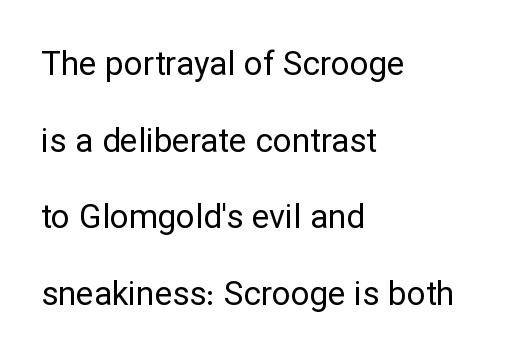
Q: Is the text bold? A: No.
Q: Is the text italic (slanted)? A: No, it is upright.
Q: Is the typeface a serif or a sans-serif typeface? A: Sans-serif.
Q: Is the text underlined? A: No.
Q: How is the paragraph aligned? A: Left-aligned.
Q: Is the spacing between letters normal or unusually wide? A: Normal.
Q: Is the spacing between lines tight, normal or loose? A: Loose.
Q: Width (condensed, normal, or wide)? A: Normal.
Q: Stroke contrast? A: Low.
Q: x-height? A: Medium.
Q: Monospaced? A: No.
